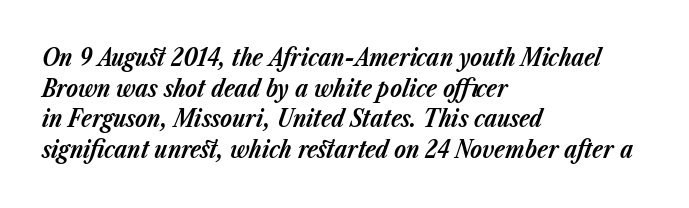
The area under the type is left untouched. Line spacing here is normal. Students, note that the glyphs here touch the page at normal intervals. The face used here has a pronounced slope to its letters.
